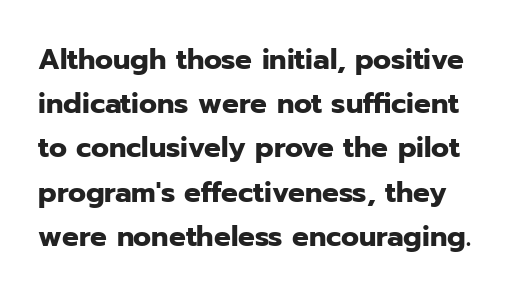
The image shows 28 px heavy sans-serif type, upright; set normal line spacing (1.58x), normal letter spacing, not underlined; low stroke contrast and a medium x-height.
